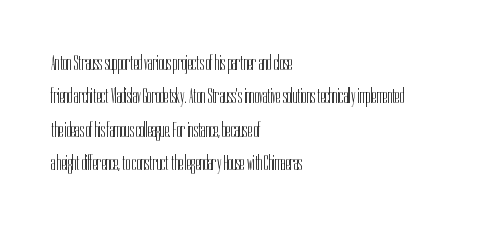
The image shows 22 px text type, upright; set left-aligned, normal line spacing (1.52x), normal letter spacing, not underlined.
